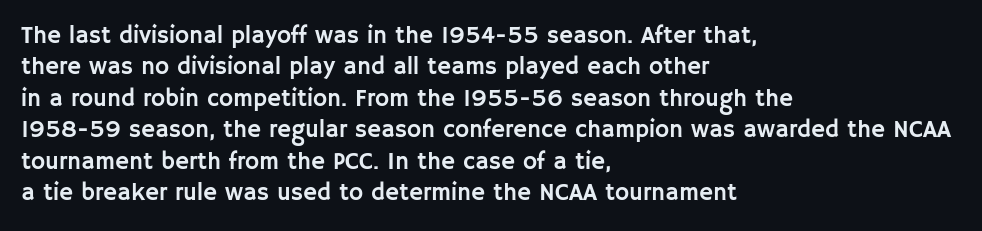
{"italic": "no", "underline": "no", "align": "left", "line_spacing": "normal", "line_spacing_ratio": 1.31, "letter_spacing": "normal", "letter_spacing_em": 0.0, "glyph_px": 24}
